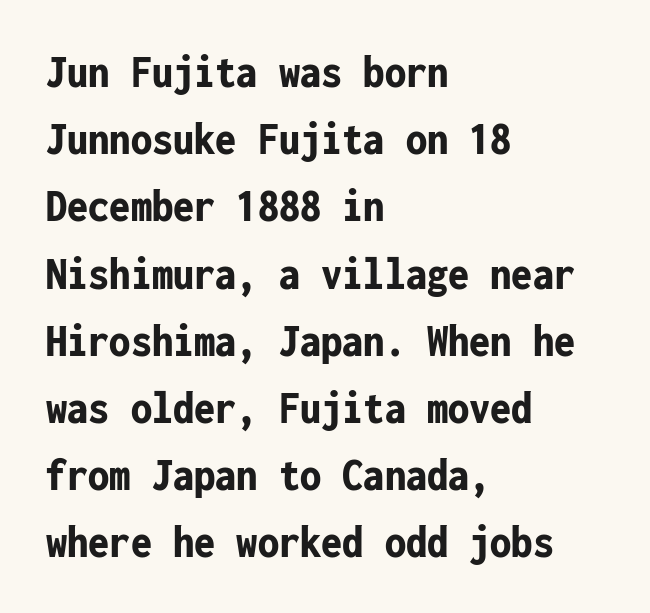
{"serif": "no", "italic": "no", "bold": "yes", "weight": "bold", "width": "condensed", "stroke_contrast": "low", "x_height": "medium", "monospaced": "yes", "underline": "no", "align": "left", "line_spacing": "normal", "line_spacing_ratio": 1.43, "letter_spacing": "normal", "letter_spacing_em": 0.0, "glyph_px": 47}
